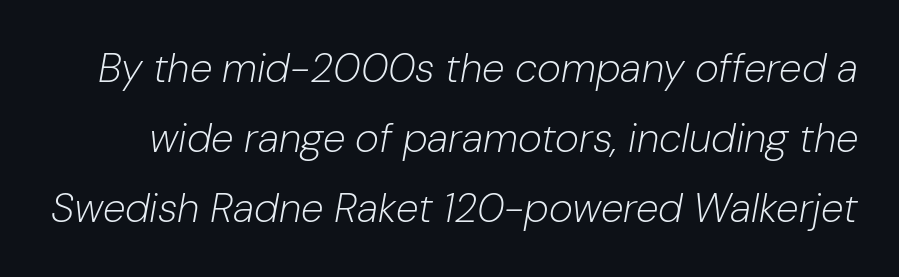
{"italic": "yes", "lean": "right", "slant_degrees": 10, "bold": "no", "weight": "light", "width": "normal", "stroke_contrast": "low", "x_height": "medium", "monospaced": "no", "underline": "no", "line_spacing_ratio": 1.71, "letter_spacing": "normal", "letter_spacing_em": 0.0, "glyph_px": 41}
